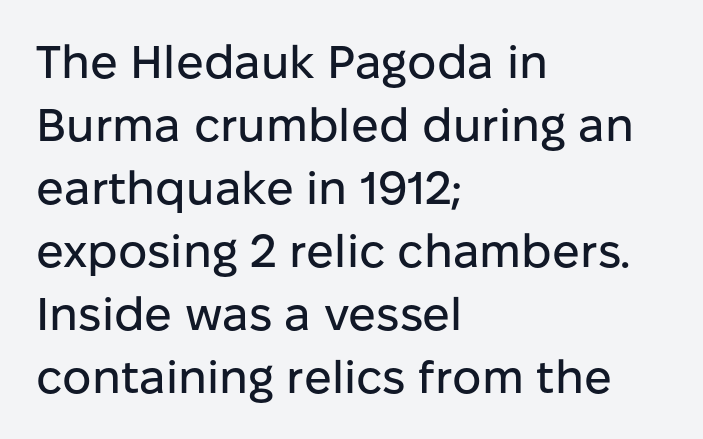
{"serif": "no", "italic": "no", "width": "normal", "stroke_contrast": "low", "x_height": "medium", "monospaced": "no", "underline": "no", "align": "left", "line_spacing": "normal", "line_spacing_ratio": 1.37, "letter_spacing": "normal", "letter_spacing_em": 0.0, "glyph_px": 46}
